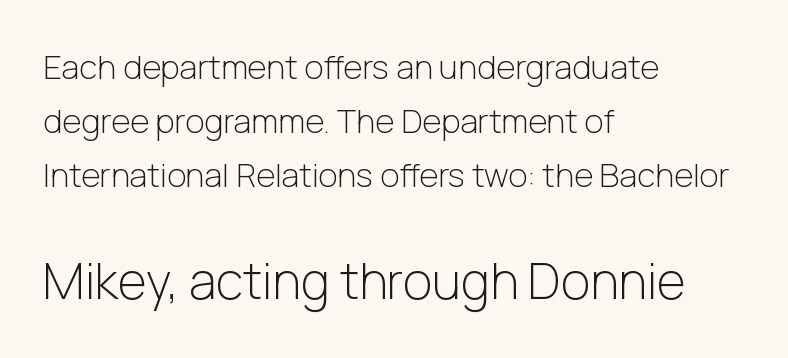
{"serif": "no", "italic": "no", "bold": "no", "weight": "light", "width": "normal", "stroke_contrast": "low", "x_height": "medium", "monospaced": "no", "underline": "no", "align": "left", "line_spacing": "normal", "line_spacing_ratio": 1.64, "letter_spacing": "normal", "letter_spacing_em": 0.0, "larger_block": "second", "size_ratio": 1.52, "glyph_px": 50}
